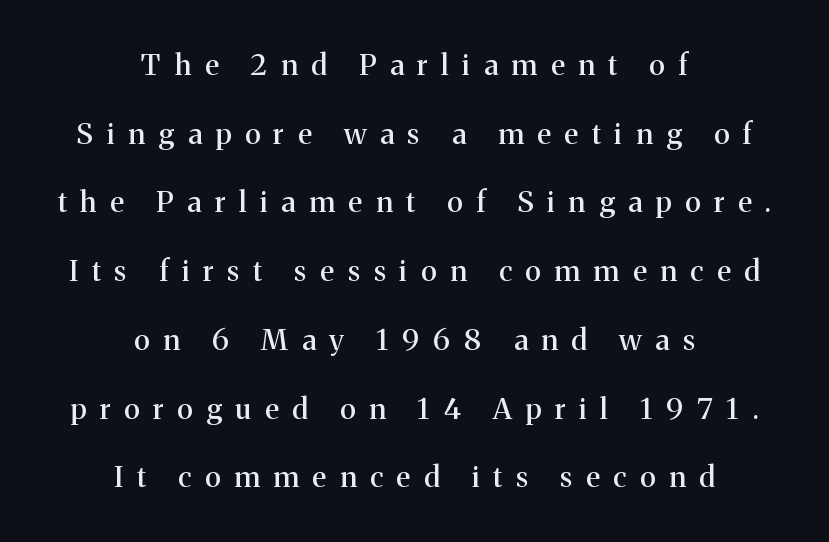
{"serif": "yes", "italic": "no", "width": "normal", "stroke_contrast": "medium", "x_height": "medium", "monospaced": "no", "underline": "no", "align": "center", "line_spacing": "loose", "line_spacing_ratio": 2.37, "letter_spacing": "wide", "letter_spacing_em": 0.47, "glyph_px": 29}
